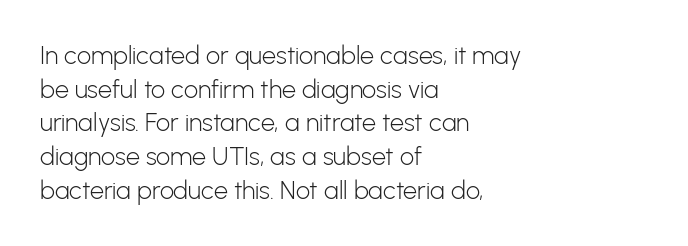
Q: Is the text bold? A: No.
Q: Is the text italic (slanted)? A: No, it is upright.
Q: Is the text underlined? A: No.
Q: How is the paragraph aligned? A: Left-aligned.
Q: Is the spacing between letters normal or unusually wide? A: Normal.
Q: Is the spacing between lines tight, normal or loose? A: Normal.
